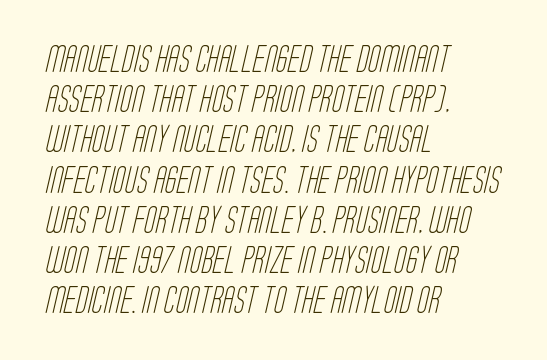
Q: Is the text bold? A: No.
Q: Is the text underlined? A: No.
Q: How is the paragraph aligned? A: Left-aligned.
Q: Is the spacing between letters normal or unusually wide? A: Normal.
Q: Is the spacing between lines tight, normal or loose? A: Normal.
